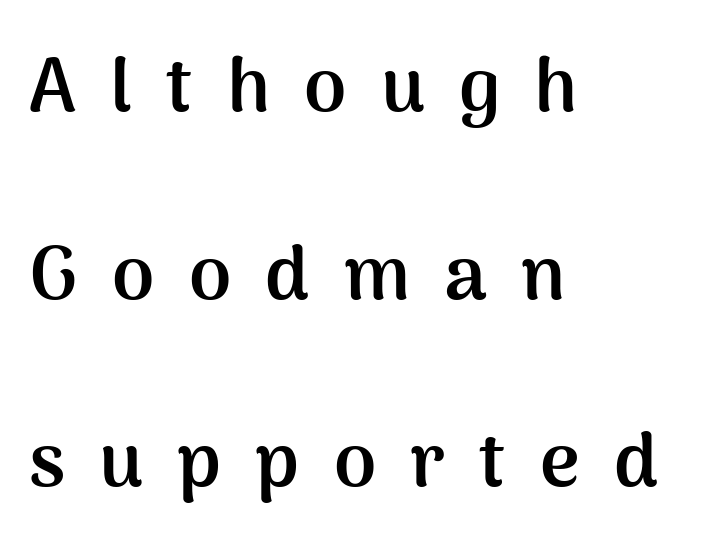
{"serif": "no", "italic": "no", "bold": "yes", "weight": "semibold", "width": "normal", "stroke_contrast": "medium", "x_height": "medium", "monospaced": "no", "underline": "no", "align": "left", "line_spacing": "loose", "line_spacing_ratio": 2.47, "letter_spacing": "wide", "letter_spacing_em": 0.45, "glyph_px": 76}
